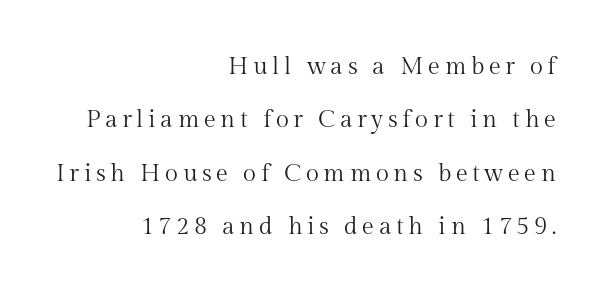
The image shows 24 px text type, upright; set right-aligned, loose line spacing (2.22x), not underlined.
